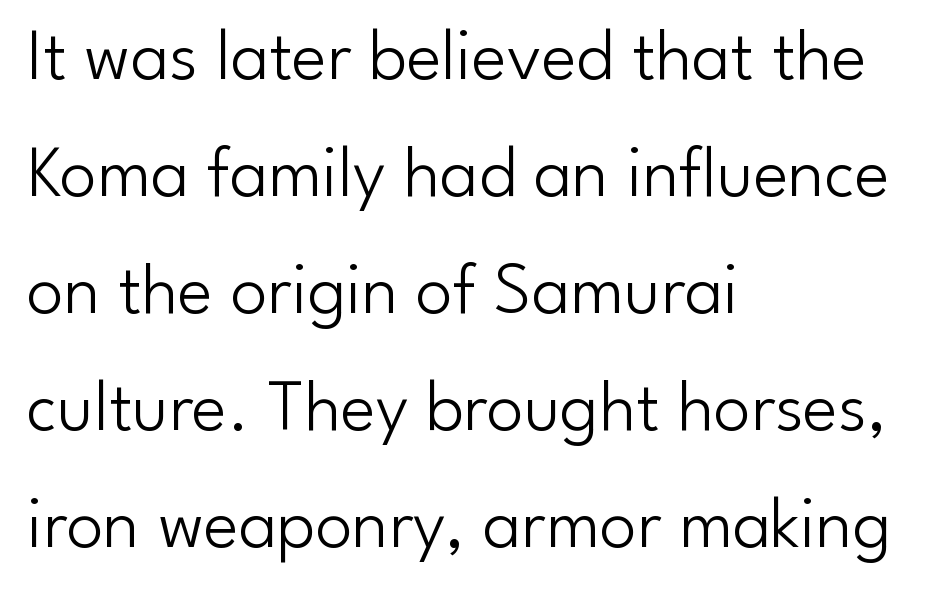
The letters advance in unequal steps, a hallmark of proportional type. Check under the words: just untouched page. The text block is weighted toward the left margin, trailing off unevenly rightward. The lettering holds an erect, upright posture throughout. In terms of leading, this rendering sits right in the middle. The text was rendered using a sans face with plain stroke endings.
